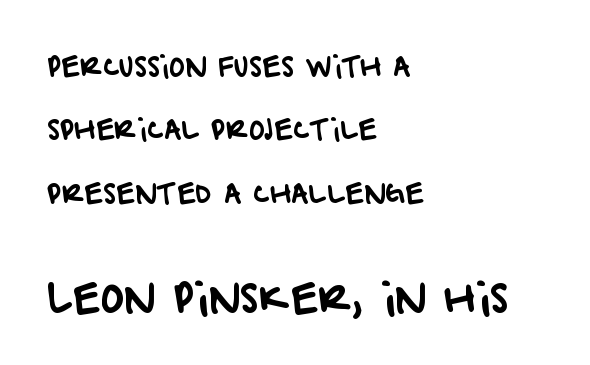
{"serif": "no", "width": "normal", "stroke_contrast": "low", "x_height": "large", "monospaced": "no", "underline": "no", "align": "left", "line_spacing": "loose", "line_spacing_ratio": 2.35, "letter_spacing": "normal", "letter_spacing_em": 0.0, "larger_block": "second", "size_ratio": 1.48, "glyph_px": 40}
